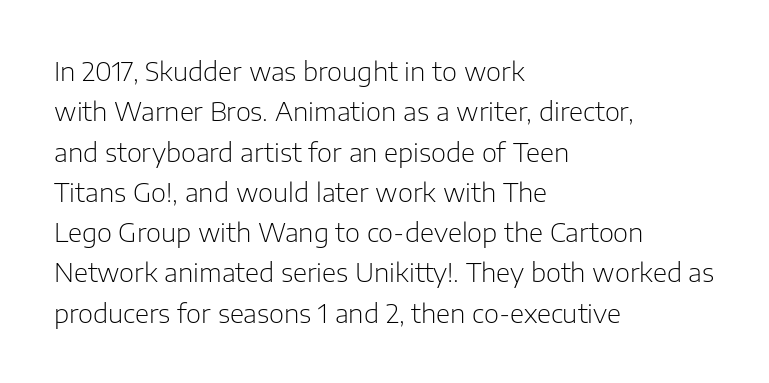
Check the space under the baseline: it is left empty. The type sits square on the baseline with zero lean. Line spacing here is normal. Casual observation: everything's shoved over to the left. Honestly, the letter spacing is just normal — you wouldn't notice it.
